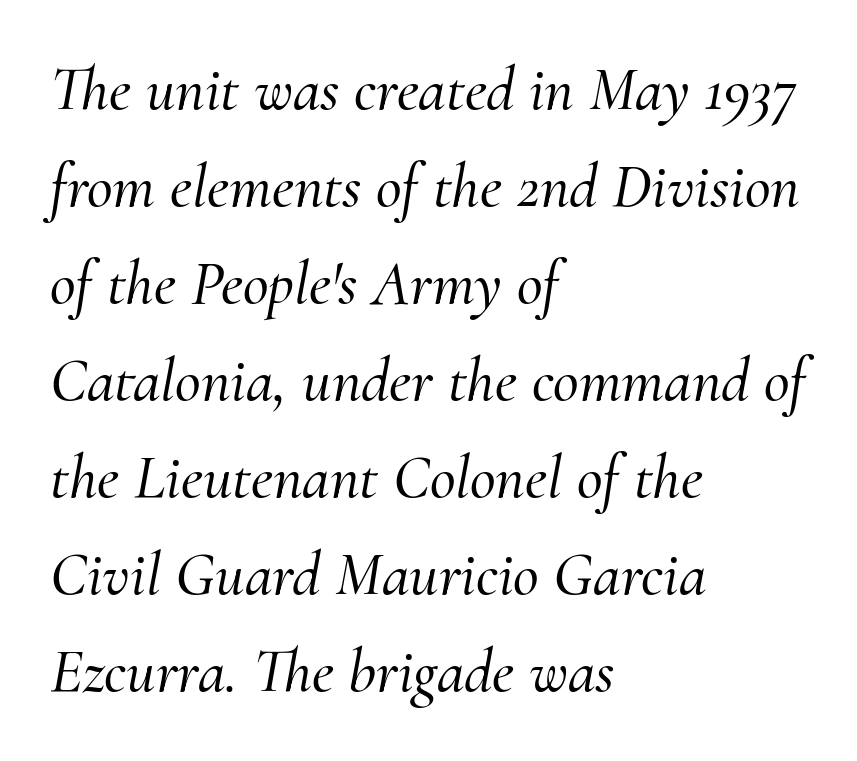
Q: Is the text italic (slanted)? A: Yes, it leans right by about 10 degrees.
Q: Is the typeface a serif or a sans-serif typeface? A: Serif.
Q: Is the text underlined? A: No.
Q: How is the paragraph aligned? A: Left-aligned.
Q: Is the spacing between letters normal or unusually wide? A: Normal.
Q: Is the spacing between lines tight, normal or loose? A: Normal.
Q: Width (condensed, normal, or wide)? A: Normal.
Q: Stroke contrast? A: Medium.
Q: x-height? A: Small.
Q: Monospaced? A: No.
